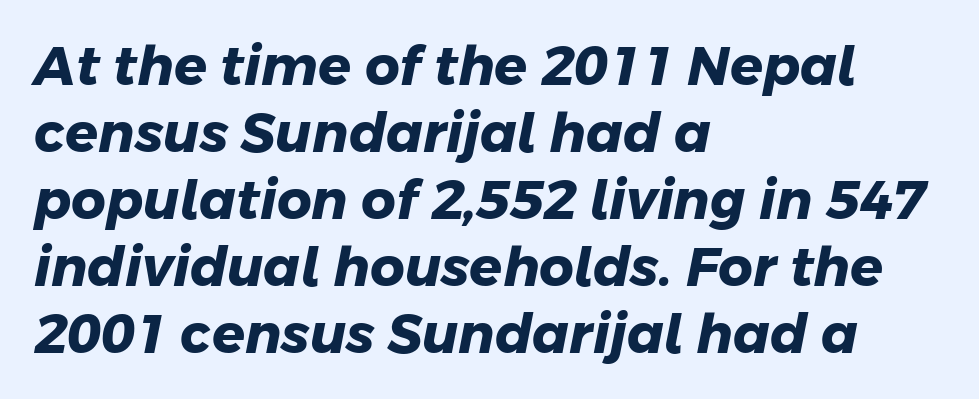
The image shows 54 px heavy sans-serif type; set left-aligned, line spacing 1.24x, normal letter spacing, not underlined; low stroke contrast and a medium x-height.
